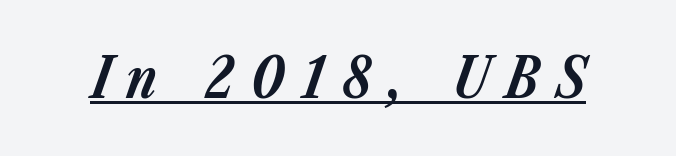
Q: Is the text bold? A: Yes.
Q: Is the text italic (slanted)? A: Yes, it leans right by about 23 degrees.
Q: Is the text underlined? A: Yes.
Q: Is the spacing between letters normal or unusually wide? A: Unusually wide.
Q: Width (condensed, normal, or wide)? A: Normal.
Q: Stroke contrast? A: Low.
Q: x-height? A: Medium.
Q: Monospaced? A: No.
